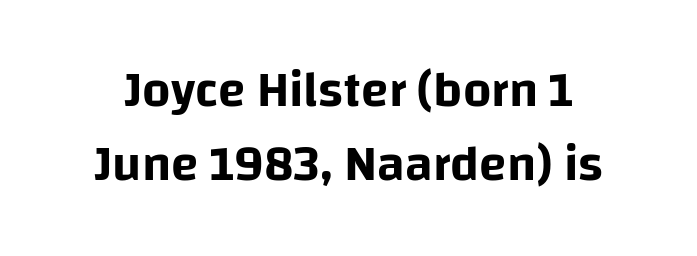
Serif or sans? Sans — the stroke terminals are bare. No word sits above an underline. Letter spacing: default. Quick note: interline space is typical. The lines are quadded center.
